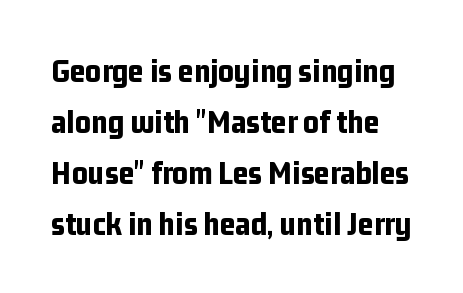
{"serif": "no", "italic": "no", "bold": "yes", "weight": "bold", "width": "condensed", "stroke_contrast": "low", "x_height": "medium", "monospaced": "no", "underline": "no", "line_spacing": "normal", "line_spacing_ratio": 1.5, "letter_spacing": "normal", "letter_spacing_em": 0.0, "glyph_px": 34}
